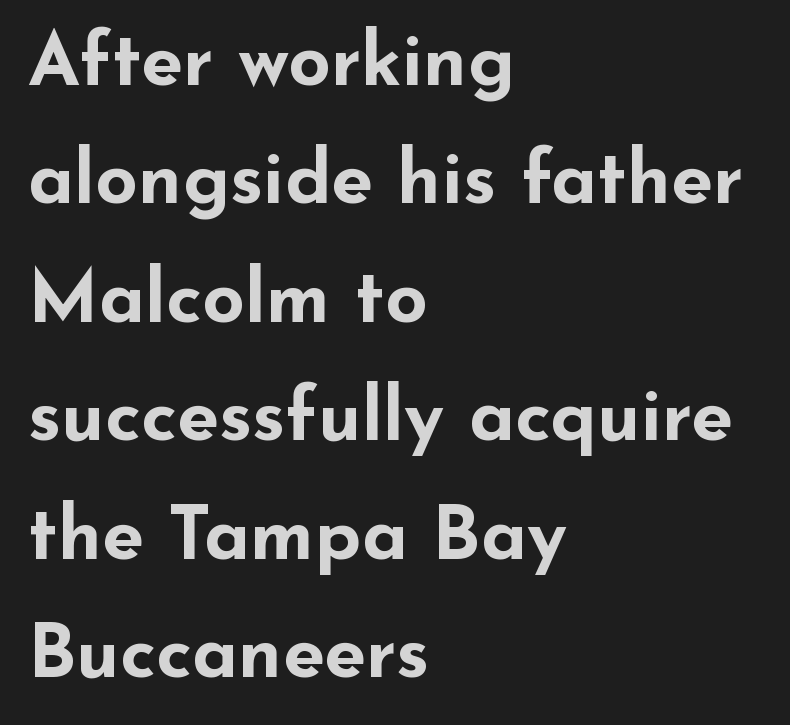
{"serif": "no", "italic": "no", "bold": "yes", "weight": "bold", "width": "wide", "stroke_contrast": "low", "x_height": "small", "monospaced": "no", "underline": "no", "align": "left", "line_spacing": "normal", "line_spacing_ratio": 1.58, "letter_spacing": "normal", "letter_spacing_em": 0.0, "glyph_px": 75}
